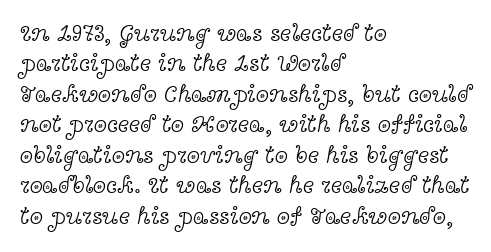
Only glyphs here, with clear space below each row. This sample is left-justified, so line endings fall wherever the words run out. Nothing unusual about the tracking: characters are spaced as the font intends. No extra ink here — the face is not bold.
